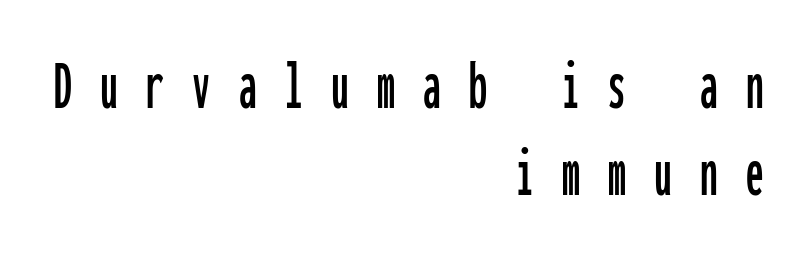
The image shows 71 px condensed sans-serif type, upright, monospaced; set right-aligned, line spacing 1.22x, unusually wide letter spacing (+0.4 em), not underlined; low stroke contrast and a medium x-height.
